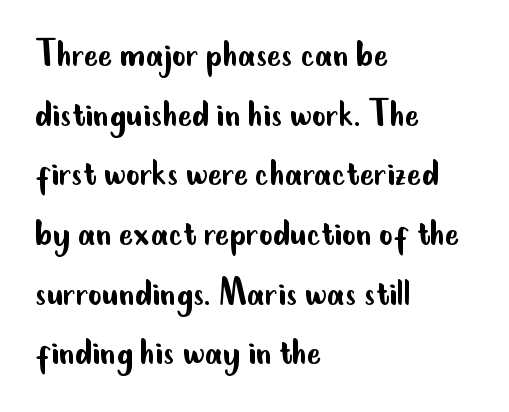
The image shows 42 px regular-weight, condensed sans-serif type, upright; set left-aligned, normal line spacing (1.42x), normal letter spacing, not underlined; low stroke contrast and a small x-height.
